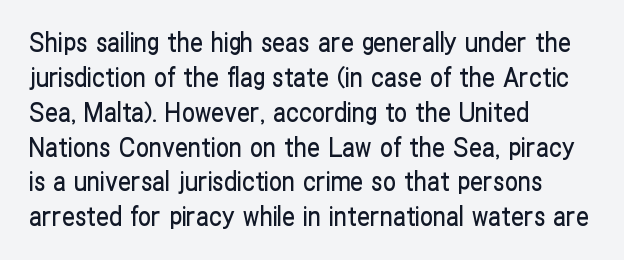
The letters stand straight up with perfectly vertical stems. Anything drawn beneath the words? Only blank space. Vertical spacing — default. Short note: letters normally spaced. Leftover space on each line is placed entirely after the last word.
